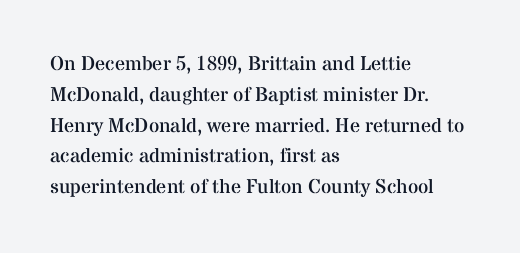
{"italic": "no", "bold": "no", "underline": "no", "align": "left", "line_spacing": "normal", "line_spacing_ratio": 1.54, "letter_spacing": "normal", "letter_spacing_em": 0.0, "glyph_px": 20}
